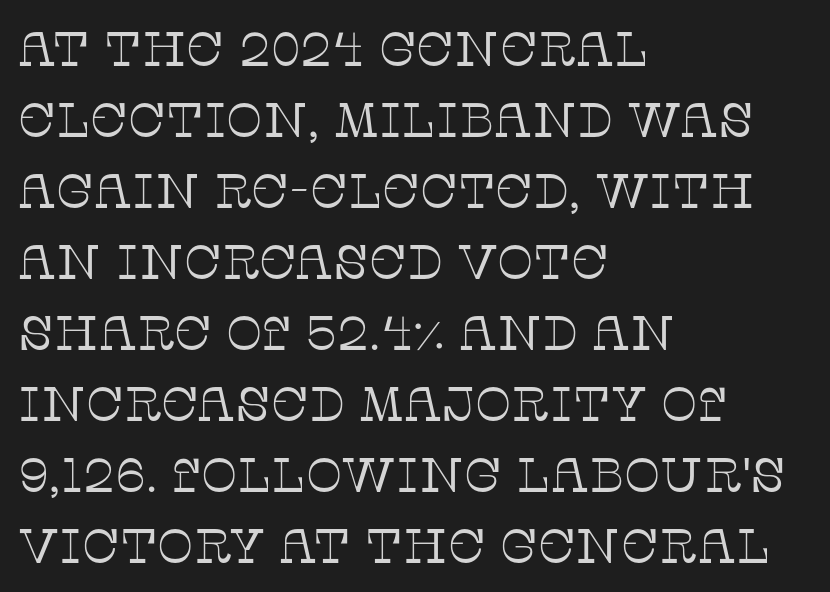
Q: Is the text bold? A: No.
Q: Is the text italic (slanted)? A: No, it is upright.
Q: Is the typeface a serif or a sans-serif typeface? A: Serif.
Q: Is the text underlined? A: No.
Q: How is the paragraph aligned? A: Left-aligned.
Q: Is the spacing between letters normal or unusually wide? A: Normal.
Q: Is the spacing between lines tight, normal or loose? A: Normal.
Q: Width (condensed, normal, or wide)? A: Normal.
Q: Stroke contrast? A: Low.
Q: x-height? A: Large.
Q: Monospaced? A: No.
